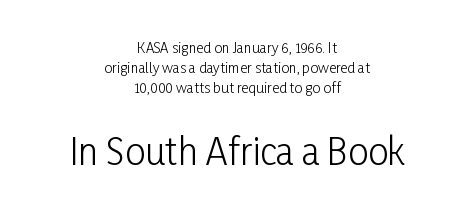
Which chunk is bigger? The second one — the bottom block dwarfs the top. This block has exactly the height ordinary leading produces. Bold? No — there's no thickening of the strokes. A typesetter would call this zero additional tracking. A student would call this center alignment; a typographer would say set centered. Letters rest on an invisible, unmarked baseline.
